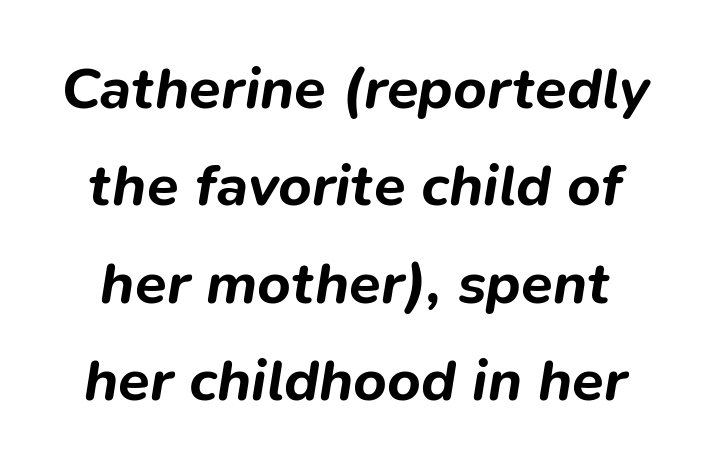
The image shows 58 px bold type, italic (leaning right); set normal line spacing (1.68x), normal letter spacing, not underlined; low stroke contrast and a medium x-height.
